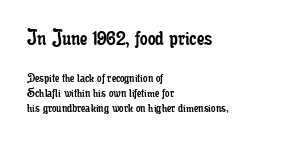
Letters have the restrained weight of plain body copy at most. The passage shown has conventional tracking throughout. Check the space under the baseline: it is left empty. The designer gave the opening block more size than the closing block. Interline gaps are noticeably narrow in this sample.
